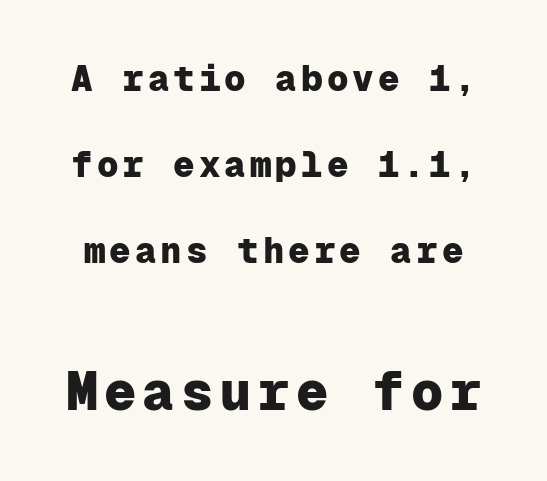
Q: Is the text bold? A: Yes.
Q: Is the text italic (slanted)? A: No, it is upright.
Q: Is the typeface a serif or a sans-serif typeface? A: Sans-serif.
Q: Is the text underlined? A: No.
Q: Is the spacing between lines tight, normal or loose? A: Loose.
Q: Which block of text is set in a larger size, the first (top) or the second (bottom)? A: The second (bottom) one.
Q: Width (condensed, normal, or wide)? A: Normal.
Q: Stroke contrast? A: Low.
Q: x-height? A: Medium.
Q: Monospaced? A: Yes.
